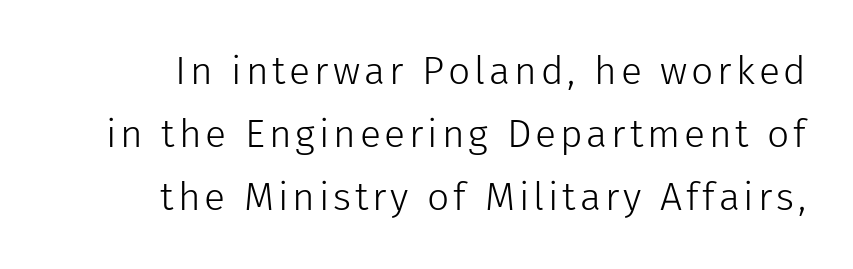
Q: Is the text bold? A: No.
Q: Is the text italic (slanted)? A: No, it is upright.
Q: Is the typeface a serif or a sans-serif typeface? A: Sans-serif.
Q: Is the text underlined? A: No.
Q: Is the spacing between lines tight, normal or loose? A: Normal.
Q: Width (condensed, normal, or wide)? A: Normal.
Q: Stroke contrast? A: Low.
Q: x-height? A: Medium.
Q: Monospaced? A: No.
